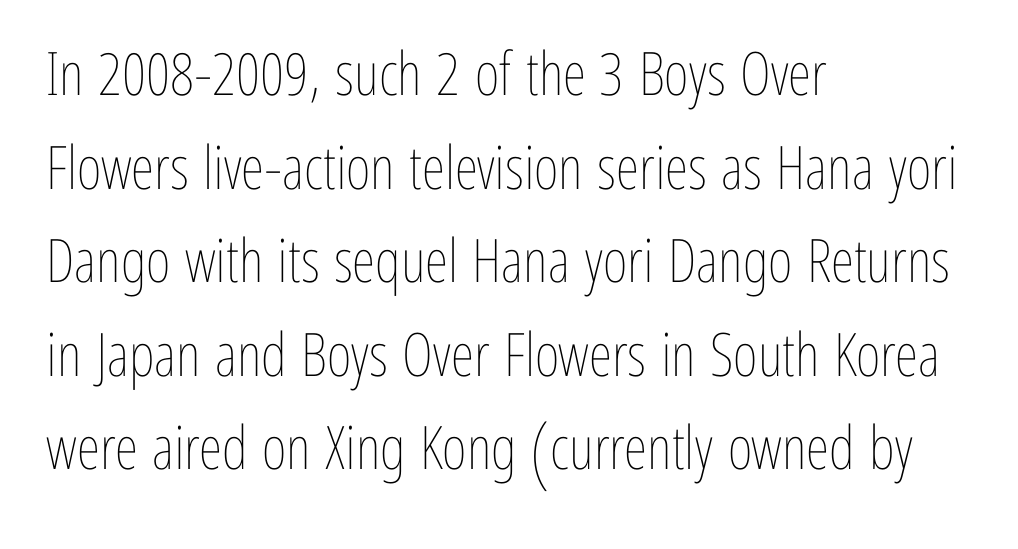
{"italic": "no", "bold": "no", "weight": "thin", "width": "condensed", "stroke_contrast": "low", "x_height": "medium", "monospaced": "no", "underline": "no", "align": "left", "line_spacing": "normal", "line_spacing_ratio": 1.56, "letter_spacing": "normal", "letter_spacing_em": 0.0, "glyph_px": 60}
